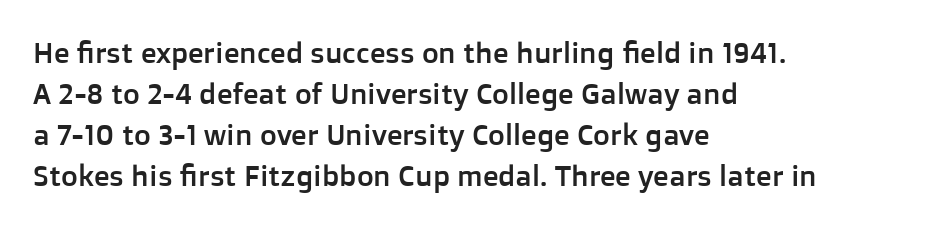
The image shows 29 px sans-serif type, upright; set left-aligned, normal line spacing (1.41x), normal letter spacing, not underlined; low stroke contrast and a medium x-height.
